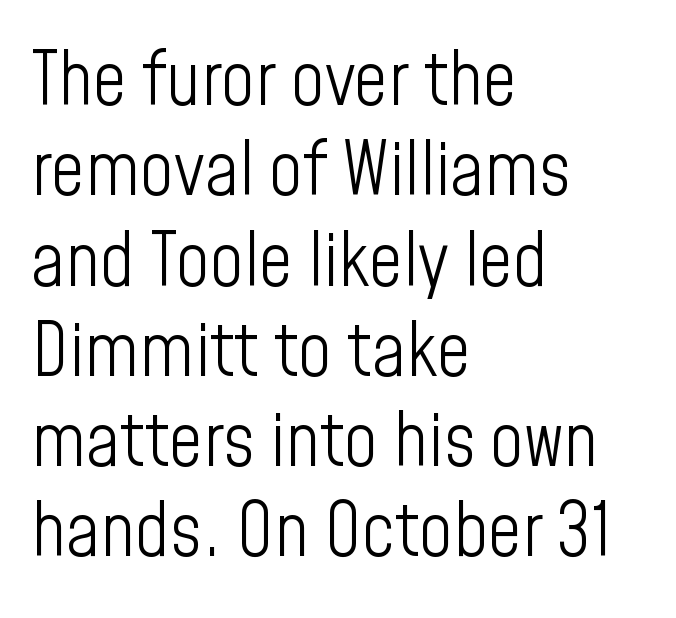
{"serif": "no", "italic": "no", "bold": "no", "weight": "light", "width": "condensed", "stroke_contrast": "low", "x_height": "medium", "monospaced": "no", "underline": "no", "align": "left", "line_spacing_ratio": 1.22, "letter_spacing": "normal", "letter_spacing_em": 0.0, "glyph_px": 74}
